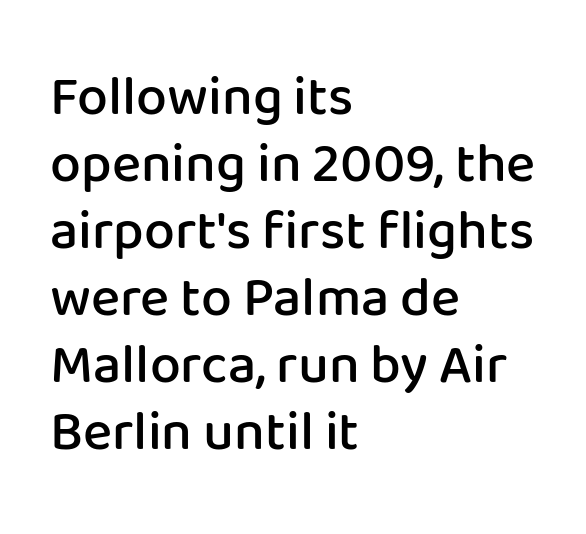
{"serif": "no", "italic": "no", "bold": "semi", "weight": "semibold", "width": "normal", "stroke_contrast": "low", "x_height": "medium", "monospaced": "no", "underline": "no", "align": "left", "line_spacing_ratio": 1.22, "letter_spacing": "normal", "letter_spacing_em": 0.0, "glyph_px": 55}
